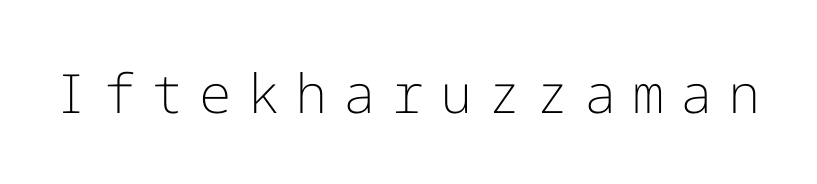
{"serif": "no", "italic": "no", "bold": "no", "weight": "light", "width": "normal", "stroke_contrast": "low", "x_height": "medium", "underline": "no", "letter_spacing": "wide", "letter_spacing_em": 0.29, "glyph_px": 54}
